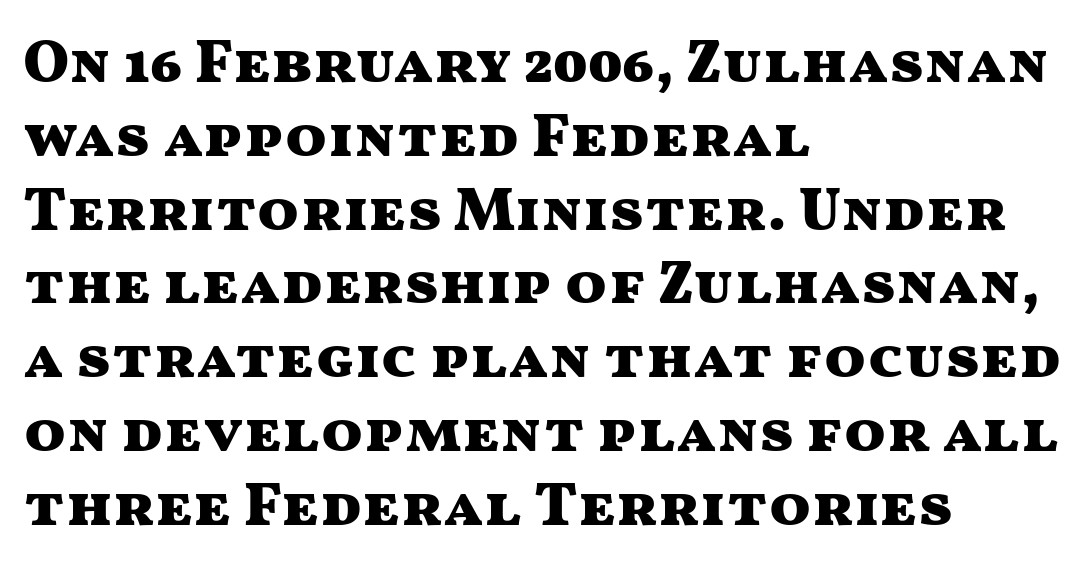
The image shows 61 px heavy, wide sans-serif type, upright; set left-aligned, line spacing 1.21x, normal letter spacing, not underlined; medium stroke contrast and a medium x-height.
